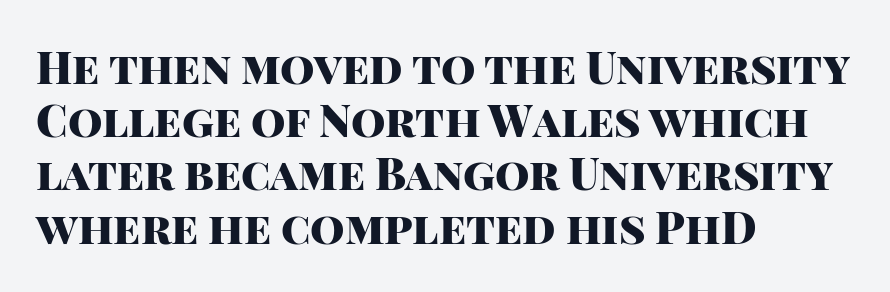
{"serif": "no", "italic": "no", "bold": "yes", "weight": "heavy", "width": "normal", "stroke_contrast": "high", "x_height": "large", "monospaced": "no", "underline": "no", "align": "left", "line_spacing_ratio": 1.21, "letter_spacing": "normal", "letter_spacing_em": 0.0, "glyph_px": 44}
